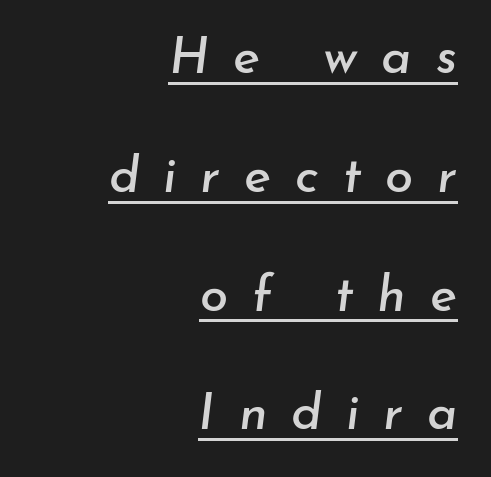
{"italic": "yes", "lean": "right", "slant_degrees": 7, "width": "normal", "stroke_contrast": "low", "x_height": "small", "monospaced": "no", "underline": "yes", "align": "right", "line_spacing": "loose", "line_spacing_ratio": 2.33, "letter_spacing": "wide", "letter_spacing_em": 0.47, "glyph_px": 51}
